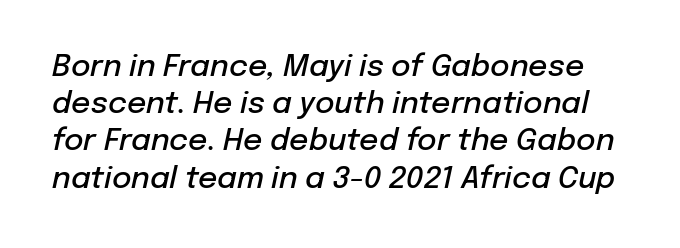
The image shows 30 px semibold type, italic (leaning right); set line spacing 1.24x, normal letter spacing, not underlined; low stroke contrast and a medium x-height.
